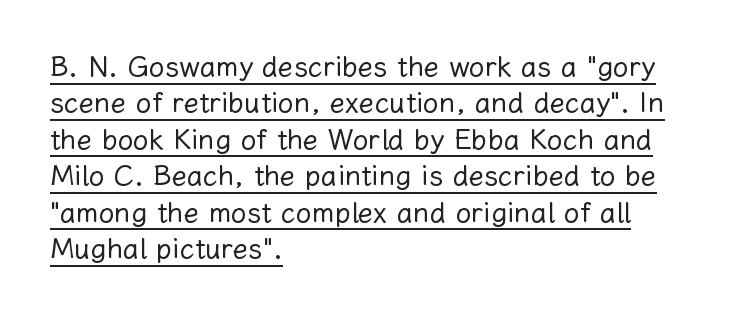
Vertical stems look standard width or narrower in stroke. Short note: letters normally spaced. This is roman type, the default non-slanted kind. A typesetter would call this leading conventional body-copy spacing. This rendering features underlined lettering.
